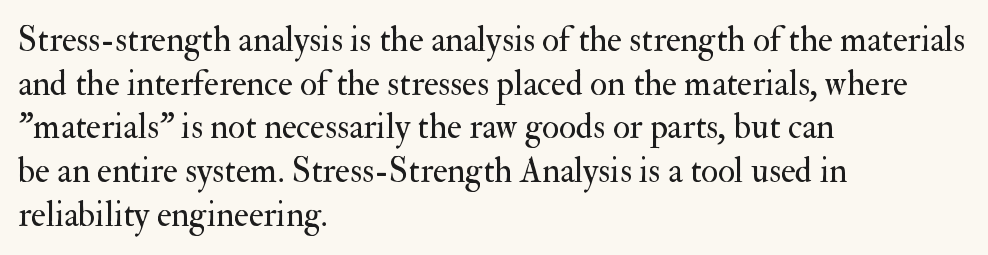
Vertical strokes here are truly vertical. The characters display serif detailing at their extremities. Leftover space on each line is placed entirely after the last word. The passage shown is typed in a proportional face where columns would drift. The passage shown is not bold in any degree.
